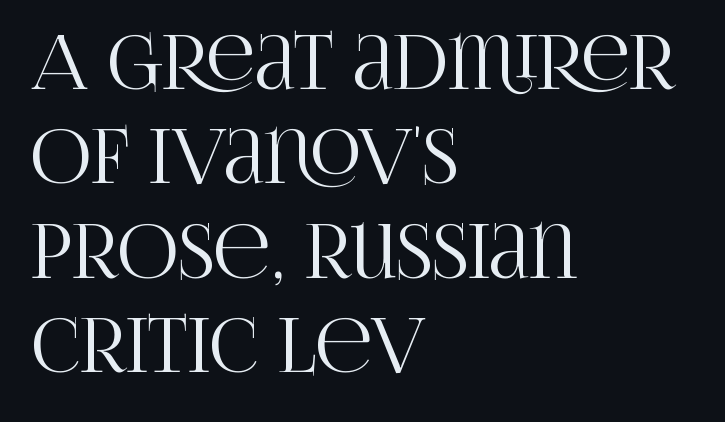
{"serif": "yes", "italic": "no", "width": "condensed", "stroke_contrast": "high", "x_height": "large", "monospaced": "no", "underline": "no", "align": "left", "line_spacing": "normal", "line_spacing_ratio": 1.26, "letter_spacing": "normal", "letter_spacing_em": 0.0, "glyph_px": 75}
